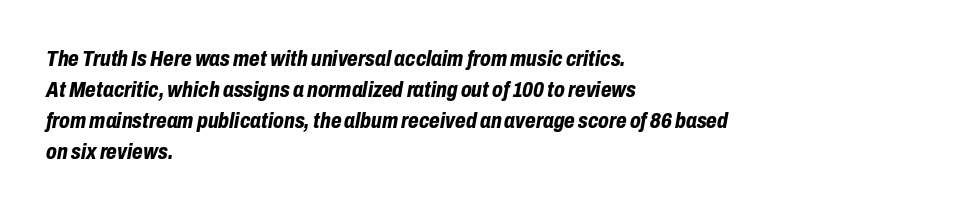
{"italic": "yes", "lean": "right", "slant_degrees": 10, "bold": "yes", "underline": "no", "align": "left", "line_spacing": "normal", "line_spacing_ratio": 1.41, "letter_spacing": "normal", "letter_spacing_em": 0.0, "glyph_px": 22}
